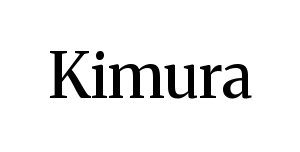
Between one letter and the next there's only the usual sliver of space. Is this a sans? No — the strokes have serifs. Lines of text with bare space underneath. It's the straight-up-and-down kind of type. Note the varied advance widths — an 'i' is clearly narrower than an 'm'.
